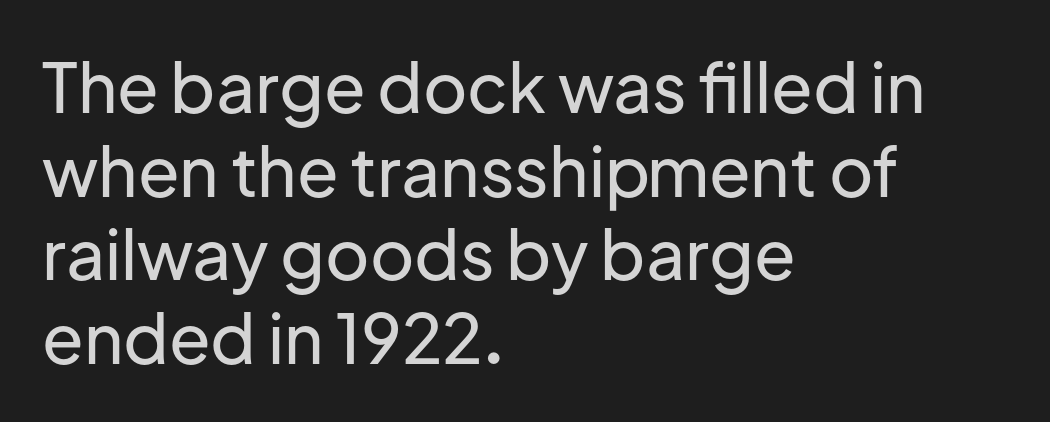
Q: Is the text italic (slanted)? A: No, it is upright.
Q: Is the typeface a serif or a sans-serif typeface? A: Sans-serif.
Q: Is the text underlined? A: No.
Q: How is the paragraph aligned? A: Left-aligned.
Q: Is the spacing between letters normal or unusually wide? A: Normal.
Q: Width (condensed, normal, or wide)? A: Normal.
Q: Stroke contrast? A: Low.
Q: x-height? A: Medium.
Q: Monospaced? A: No.
